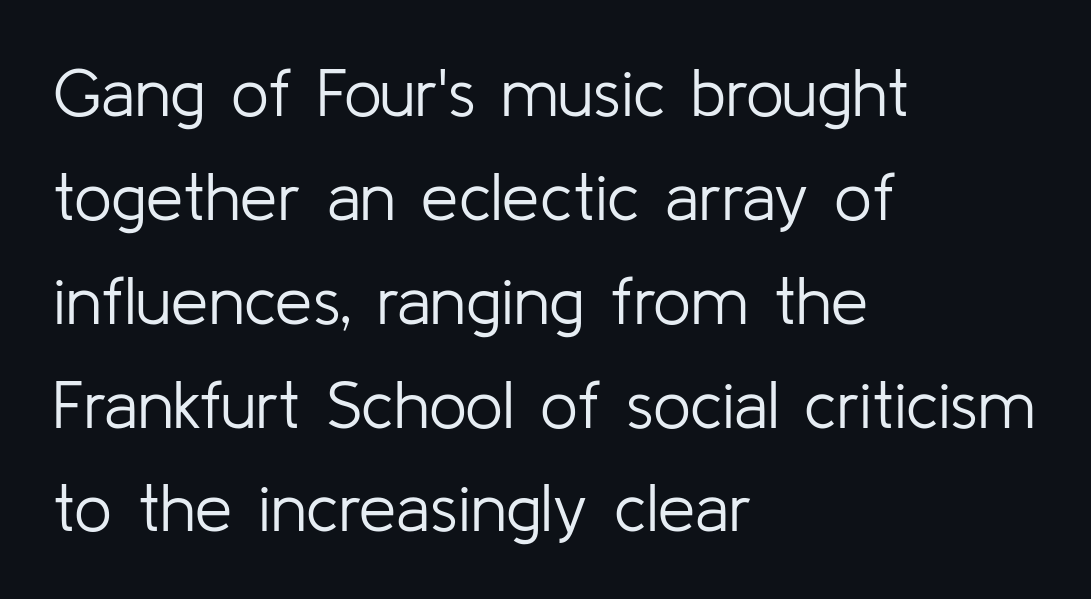
Q: Is the text bold? A: No.
Q: Is the text italic (slanted)? A: No, it is upright.
Q: Is the typeface a serif or a sans-serif typeface? A: Sans-serif.
Q: Is the text underlined? A: No.
Q: How is the paragraph aligned? A: Left-aligned.
Q: Is the spacing between letters normal or unusually wide? A: Normal.
Q: Is the spacing between lines tight, normal or loose? A: Normal.
Q: Width (condensed, normal, or wide)? A: Normal.
Q: Stroke contrast? A: Low.
Q: x-height? A: Medium.
Q: Monospaced? A: No.
